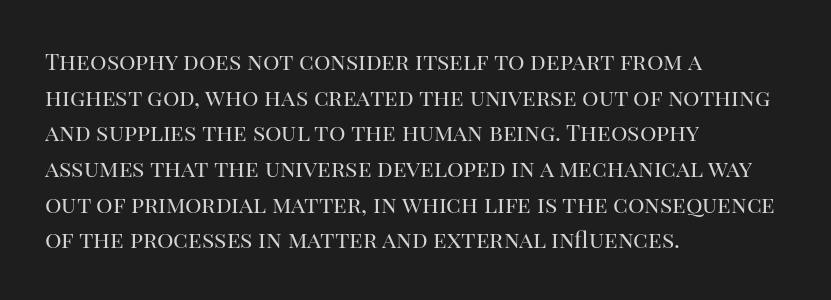
Baseline-to-baseline distance is the conventional proportion of letter height. The passage is arranged the way most books set body copy — flush left. The glyphs are unaccompanied by any horizontal stroke below them. The gaps between neighbouring characters are ordinary and unremarkable.
